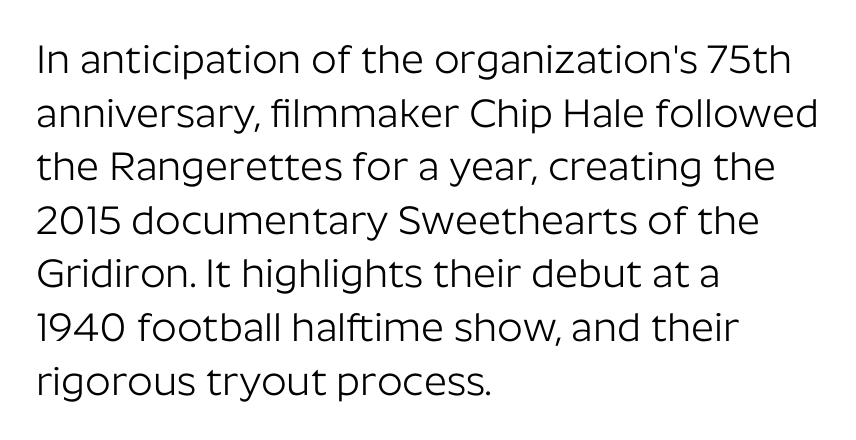
Each stroke keeps to a modest, everyday thickness or less. The rendering anchors every line to the left-hand side. Character widths vary here, with narrow letters taking less room than wide ones. Italic: no, the glyphs are upright roman.
